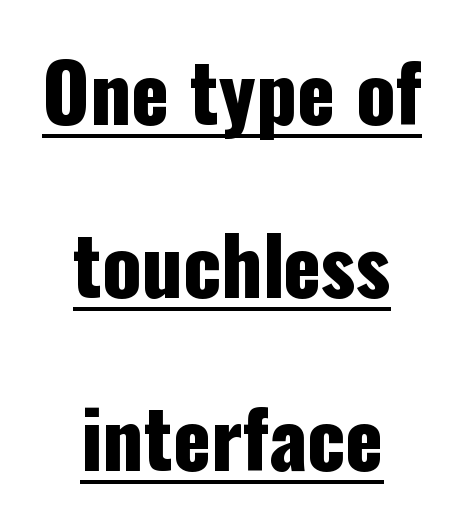
Honestly, the underline is the first thing you notice here. The passage is arranged like a title page — every line centered. The rendering uses natural spacing where letterforms have individual widths. Every stem runs plumb, perpendicular to the baseline.
